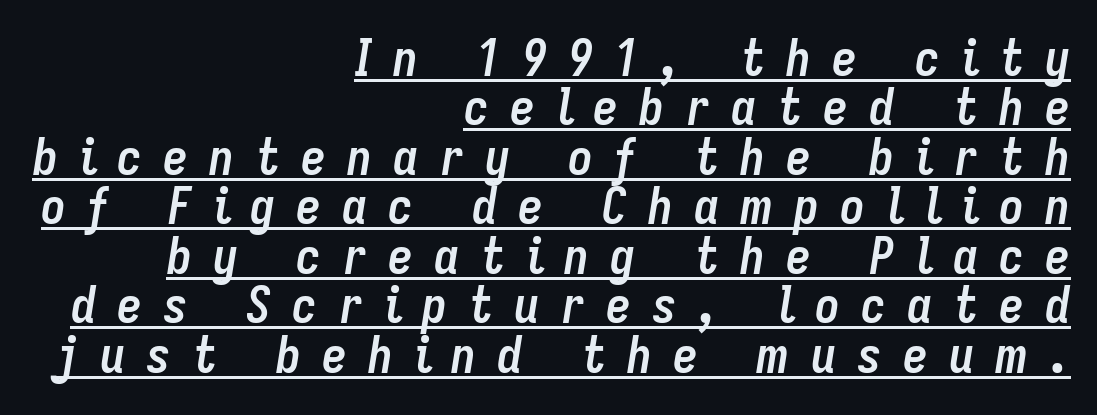
A typographer would call this underscored text. Honestly, the rows look squashed on top of each other. Every letter is thick-stroked: bold, no question. A typesetter would mark this as italic. Line ends are locked; line starts wander. The face used here is rendered with a markedly widened letterfit.
